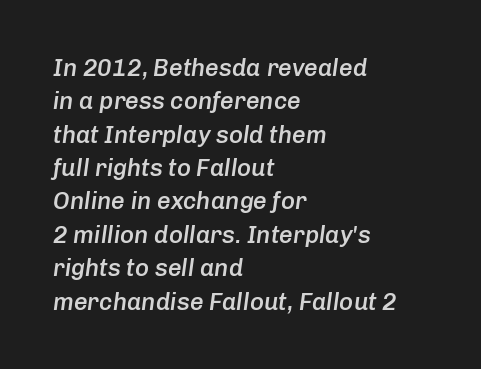
Reading down the block, your eye returns to a fixed left position each line. The designer left line spacing at the default. The baseline area is clear. How are the letters spaced? Ordinarily, with no added tracking. Designer's note — italics engaged. These lines carry some extra weight — a demibold, not a full bold.
